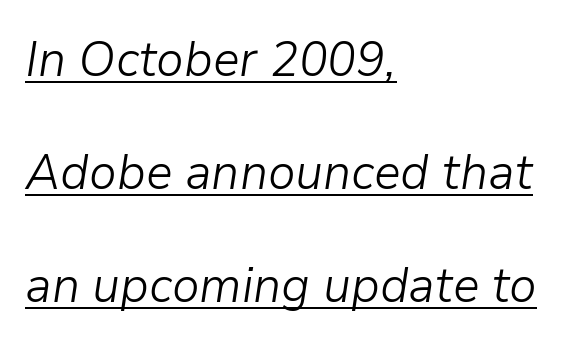
Q: Is the text bold? A: No.
Q: Is the text italic (slanted)? A: Yes, it leans right by about 9 degrees.
Q: Is the text underlined? A: Yes.
Q: How is the paragraph aligned? A: Left-aligned.
Q: Is the spacing between letters normal or unusually wide? A: Normal.
Q: Is the spacing between lines tight, normal or loose? A: Loose.
Q: Width (condensed, normal, or wide)? A: Normal.
Q: Stroke contrast? A: Low.
Q: x-height? A: Medium.
Q: Monospaced? A: No.
